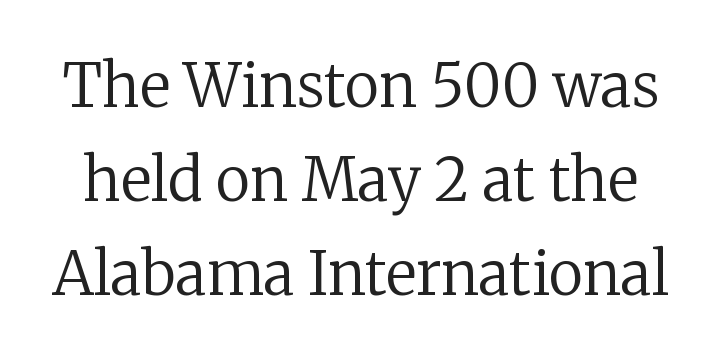
The passage shown is typed in a proportional face where columns would drift. The lettering holds an erect, upright posture throughout. Each letter's strokes conclude with small projecting serifs. Characters follow at the spacing the type designer built in. Vertical spacing — default. Stems and bowls with no extra thickness — not bold.
